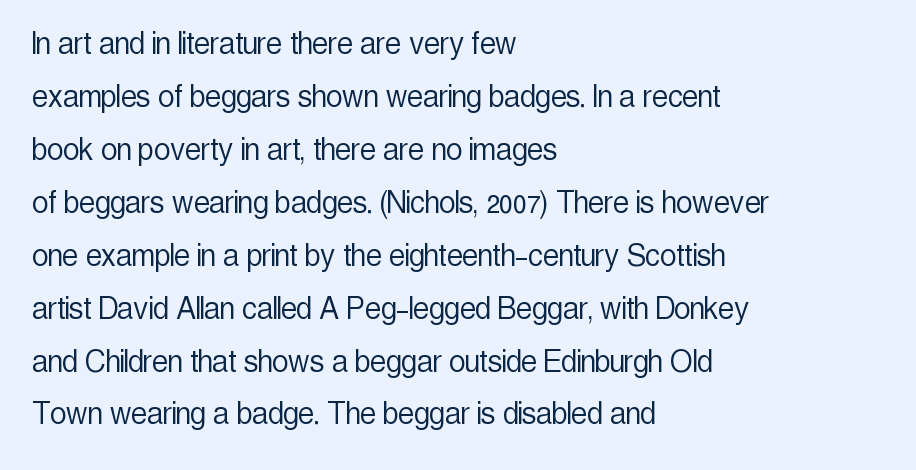
Q: Is the text bold? A: No.
Q: Is the text italic (slanted)? A: No, it is upright.
Q: Is the typeface a serif or a sans-serif typeface? A: Sans-serif.
Q: Is the text underlined? A: No.
Q: How is the paragraph aligned? A: Left-aligned.
Q: Is the spacing between letters normal or unusually wide? A: Normal.
Q: Is the spacing between lines tight, normal or loose? A: Normal.
Q: Width (condensed, normal, or wide)? A: Condensed.
Q: x-height? A: Medium.
Q: Monospaced? A: No.
